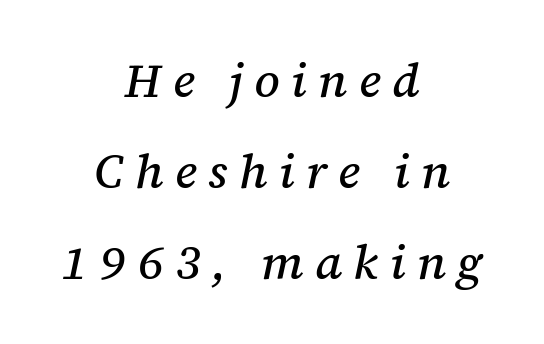
The image shows 48 px serif type, italic (leaning right); set centered, loose line spacing (1.9x), unusually wide letter spacing (+0.24 em), not underlined; medium stroke contrast and a medium x-height.
